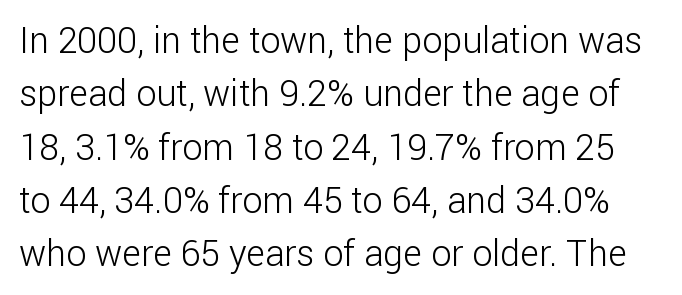
The image shows 36 px light sans-serif type, upright; set normal line spacing (1.48x), normal letter spacing, not underlined; low stroke contrast and a medium x-height.
